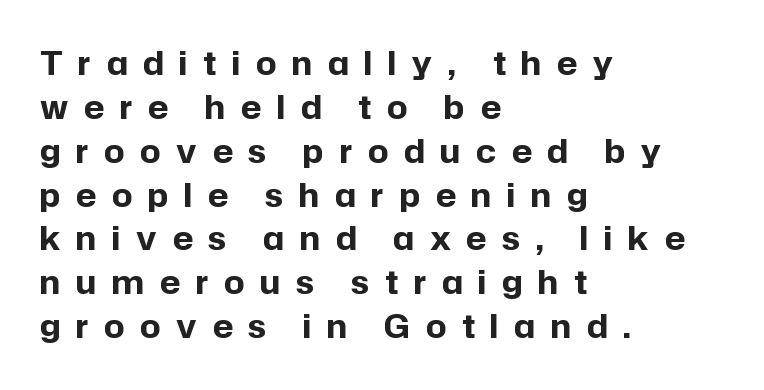
{"serif": "no", "italic": "no", "bold": "yes", "weight": "bold", "width": "normal", "stroke_contrast": "low", "x_height": "medium", "monospaced": "no", "underline": "no", "align": "left", "line_spacing": "normal", "line_spacing_ratio": 1.37, "letter_spacing": "wide", "letter_spacing_em": 0.49, "glyph_px": 32}
